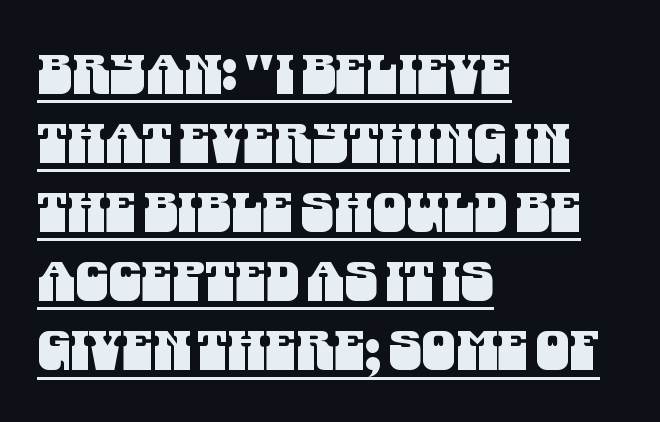
The image shows 54 px condensed sans-serif type; set left-aligned, normal line spacing (1.28x), normal letter spacing, underlined; medium stroke contrast and a large x-height.
